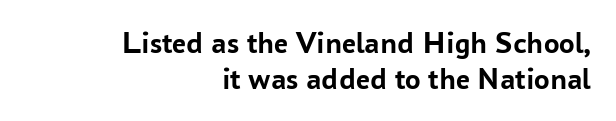
Q: Is the text bold? A: Yes.
Q: Is the text italic (slanted)? A: No, it is upright.
Q: Is the typeface a serif or a sans-serif typeface? A: Sans-serif.
Q: Is the text underlined? A: No.
Q: How is the paragraph aligned? A: Right-aligned.
Q: Is the spacing between letters normal or unusually wide? A: Normal.
Q: Is the spacing between lines tight, normal or loose? A: Tight.
Q: Width (condensed, normal, or wide)? A: Normal.
Q: Stroke contrast? A: Low.
Q: x-height? A: Medium.
Q: Monospaced? A: No.
